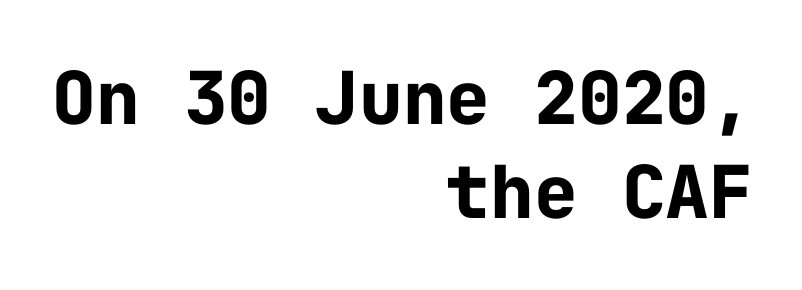
The image shows 73 px bold sans-serif type, upright, monospaced; set right-aligned, normal line spacing (1.29x), normal letter spacing, not underlined; low stroke contrast and a medium x-height.
